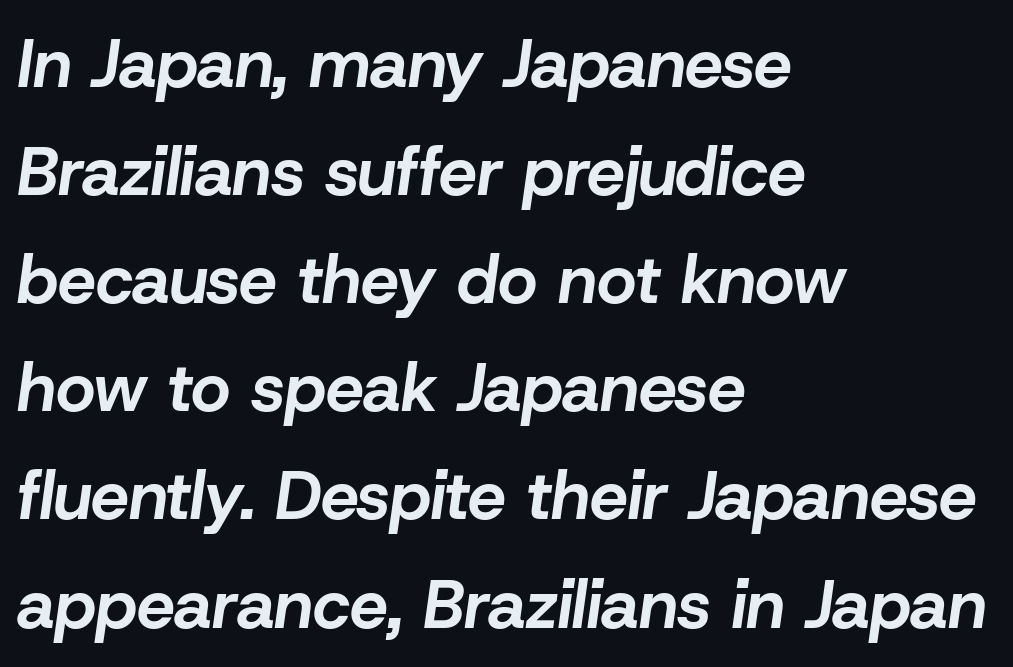
A student would call this left alignment; a typographer would say flush left, rag right. The strokes are fattened all the way to bold. You could call the tracking neutral — neither tight nor loose. Notice how the stems are inclined rather than vertical — that's the hallmark of italics. Quick note: interline space is typical. The strip under each line holds only bare page.
